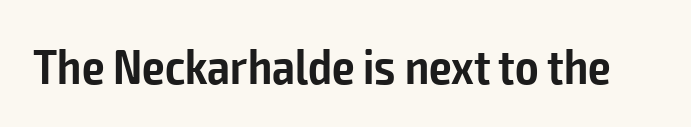
{"serif": "no", "italic": "no", "bold": "semi", "weight": "semibold", "width": "condensed", "stroke_contrast": "low", "x_height": "medium", "monospaced": "no", "underline": "no", "letter_spacing": "normal", "letter_spacing_em": 0.0, "glyph_px": 50}
